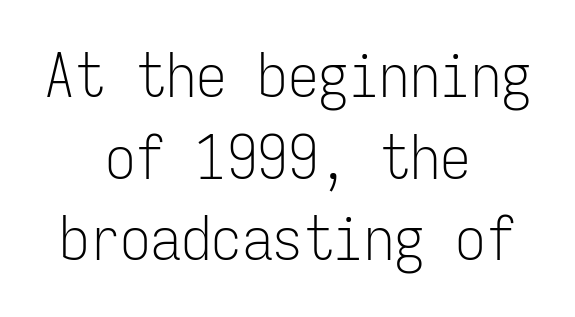
Q: Is the text bold? A: No.
Q: Is the text italic (slanted)? A: No, it is upright.
Q: Is the typeface a serif or a sans-serif typeface? A: Sans-serif.
Q: Is the text underlined? A: No.
Q: How is the paragraph aligned? A: Centered.
Q: Is the spacing between letters normal or unusually wide? A: Normal.
Q: Is the spacing between lines tight, normal or loose? A: Normal.
Q: Width (condensed, normal, or wide)? A: Condensed.
Q: Stroke contrast? A: Low.
Q: x-height? A: Medium.
Q: Monospaced? A: Yes.
